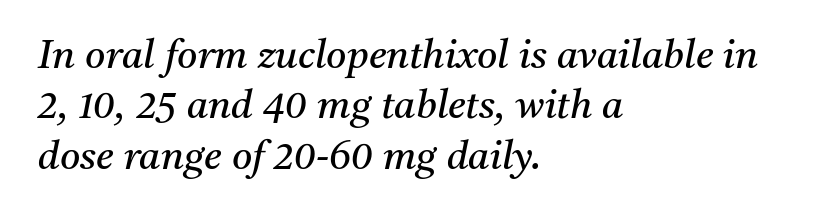
The image shows 39 px regular-weight serif type, italic (leaning right); set left-aligned, normal line spacing (1.29x), normal letter spacing, not underlined; medium stroke contrast and a medium x-height.
